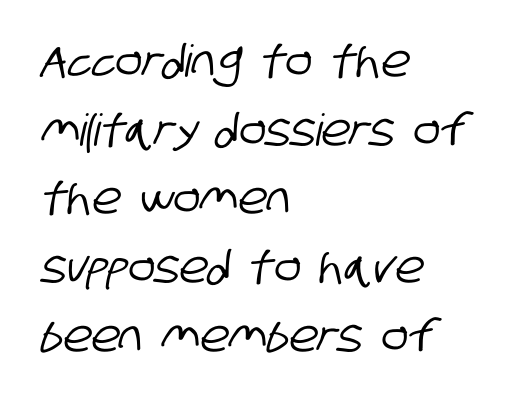
This is sans-serif lettering, the kind often seen on screens and signage. The ragged edge is on the right, which tells us the setting is flush left. Varying glyph widths throughout — classic text-font behaviour. Underline: absent. The rendering uses a moderate line-height, typical for paragraphs.
